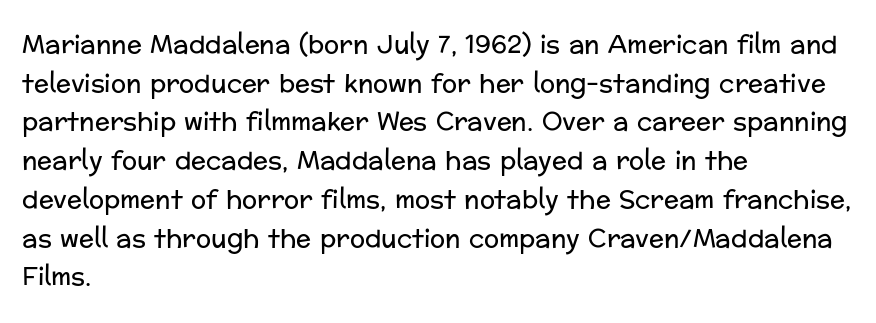
Q: Is the text bold? A: No.
Q: Is the text italic (slanted)? A: No, it is upright.
Q: Is the text underlined? A: No.
Q: How is the paragraph aligned? A: Left-aligned.
Q: Is the spacing between letters normal or unusually wide? A: Normal.
Q: Is the spacing between lines tight, normal or loose? A: Normal.
